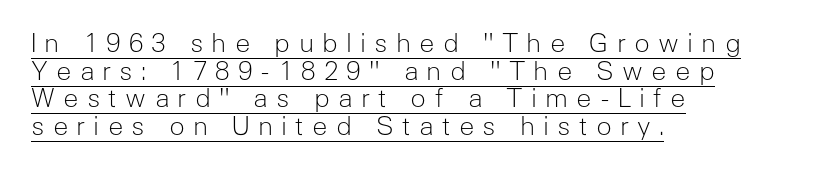
The image shows 26 px text type, upright; set left-aligned, tight line spacing (1.06x), unusually wide letter spacing (+0.31 em), underlined.
